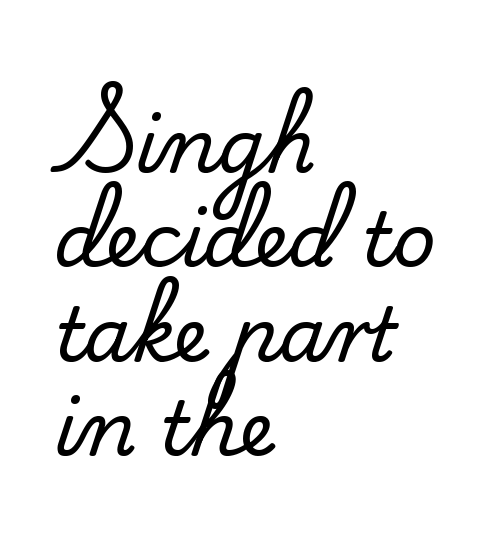
{"serif": "yes", "width": "normal", "stroke_contrast": "low", "x_height": "small", "monospaced": "no", "underline": "no", "align": "left", "line_spacing": "normal", "line_spacing_ratio": 1.26, "letter_spacing": "normal", "letter_spacing_em": 0.0, "glyph_px": 75}
